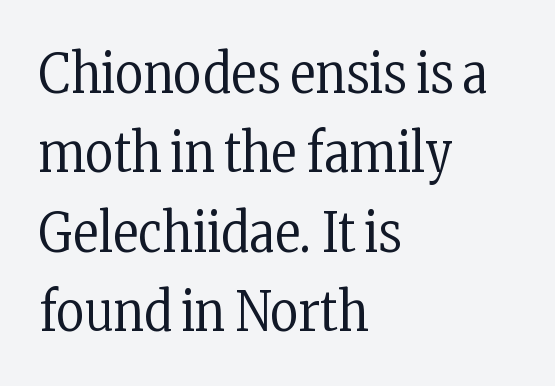
Q: Is the text bold? A: No.
Q: Is the text italic (slanted)? A: No, it is upright.
Q: Is the typeface a serif or a sans-serif typeface? A: Serif.
Q: Is the text underlined? A: No.
Q: How is the paragraph aligned? A: Left-aligned.
Q: Is the spacing between letters normal or unusually wide? A: Normal.
Q: Is the spacing between lines tight, normal or loose? A: Normal.
Q: Width (condensed, normal, or wide)? A: Condensed.
Q: Stroke contrast? A: Low.
Q: x-height? A: Medium.
Q: Monospaced? A: No.
